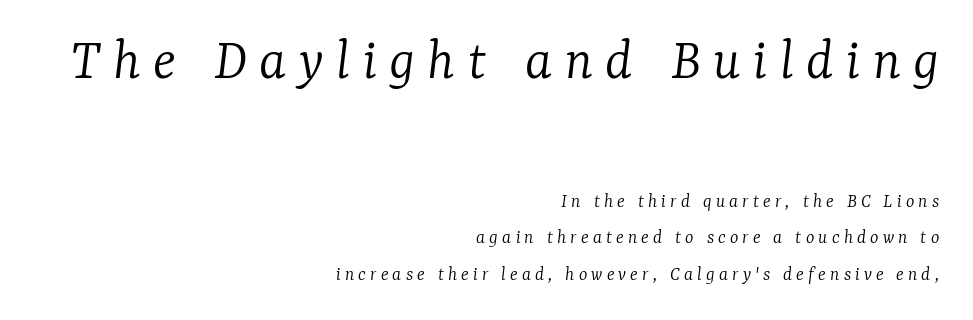
{"serif": "yes", "italic": "yes", "lean": "right", "slant_degrees": 7, "bold": "no", "weight": "light", "width": "normal", "stroke_contrast": "low", "x_height": "medium", "monospaced": "no", "underline": "no", "align": "right", "line_spacing_ratio": 1.83, "letter_spacing": "wide", "letter_spacing_em": 0.21, "larger_block": "first", "size_ratio": 3.0, "glyph_px": 60}
